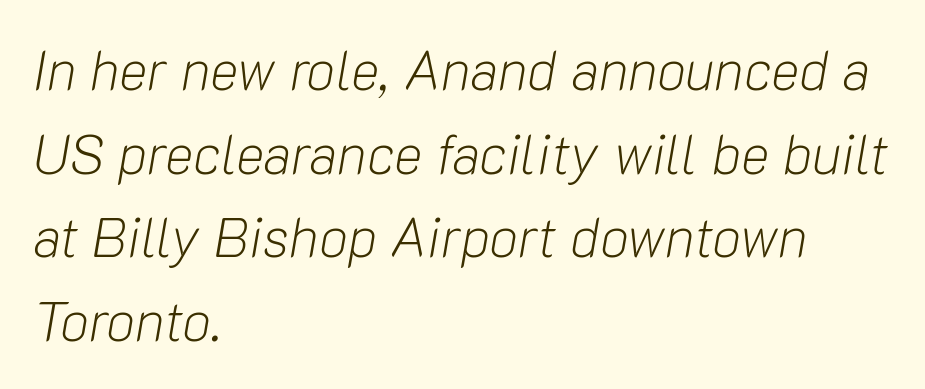
{"italic": "yes", "lean": "right", "slant_degrees": 10, "bold": "no", "weight": "light", "width": "normal", "stroke_contrast": "low", "x_height": "medium", "monospaced": "no", "underline": "no", "align": "left", "line_spacing": "normal", "line_spacing_ratio": 1.55, "letter_spacing": "normal", "letter_spacing_em": 0.0, "glyph_px": 54}
